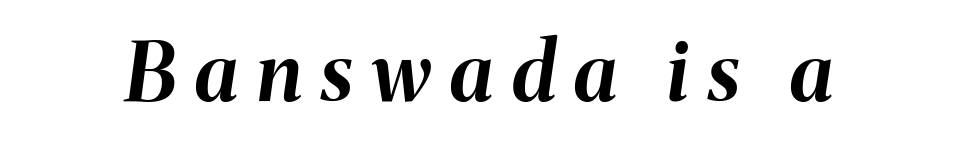
The image shows 80 px bold type, italic (leaning right); set unusually wide letter spacing (+0.24 em), not underlined; medium stroke contrast and a medium x-height.
